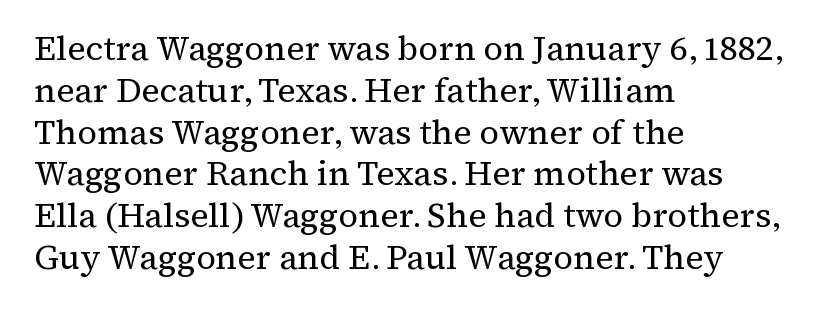
The image shows 34 px regular-weight serif type, upright; set left-aligned, line spacing 1.23x, normal letter spacing, not underlined; medium stroke contrast and a medium x-height.
